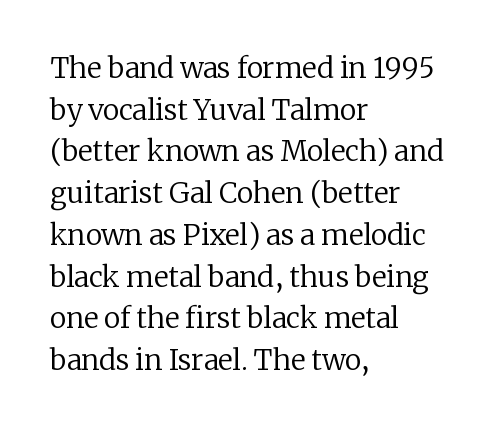
The rendering keeps characters at their native spacing. Looks like regular typesetting: each glyph gets only the width it needs. Which margin do the lines hug? The left one — the right edge is uneven. Every character sits straight up, as roman type does.
